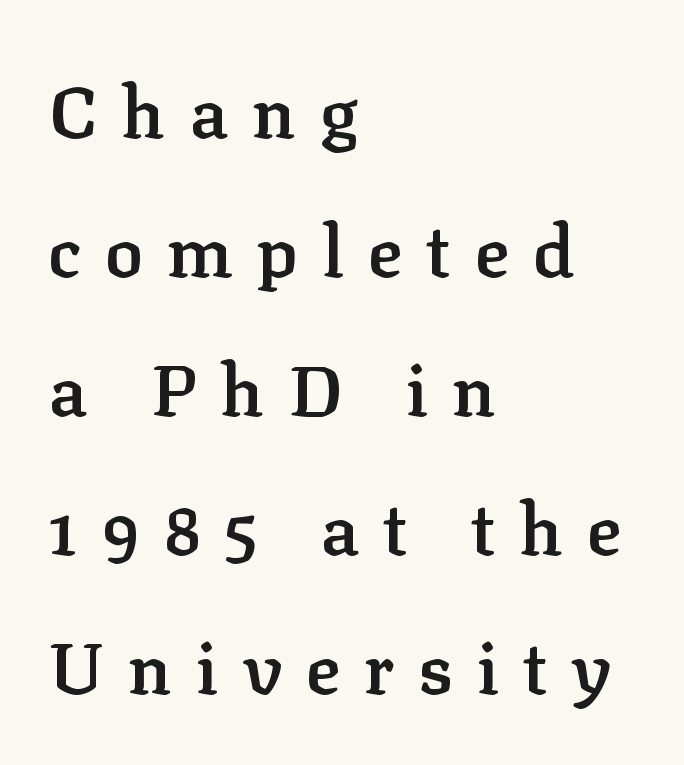
Q: Is the text bold? A: Semi-bold.
Q: Is the text italic (slanted)? A: No, it is upright.
Q: Is the typeface a serif or a sans-serif typeface? A: Serif.
Q: Is the text underlined? A: No.
Q: How is the paragraph aligned? A: Left-aligned.
Q: Is the spacing between letters normal or unusually wide? A: Unusually wide.
Q: Is the spacing between lines tight, normal or loose? A: Loose.
Q: Width (condensed, normal, or wide)? A: Normal.
Q: Stroke contrast? A: Low.
Q: x-height? A: Medium.
Q: Monospaced? A: No.
